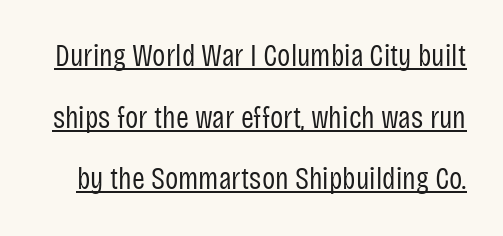
Upright lettering throughout. A sans-serif font was chosen for this passage. The glyphs are accompanied by a horizontal stroke just below them. How are the letters spaced? Ordinarily, with no added tracking.
